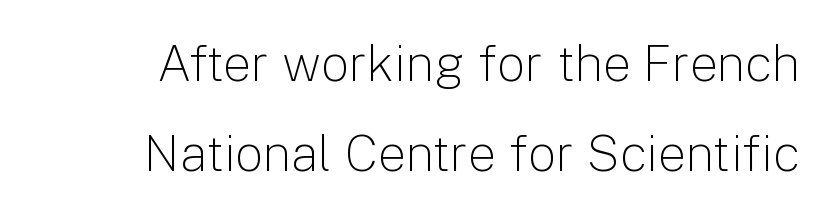
The image shows 50 px light sans-serif type, upright; set line spacing 1.81x, normal letter spacing, not underlined; low stroke contrast and a medium x-height.
